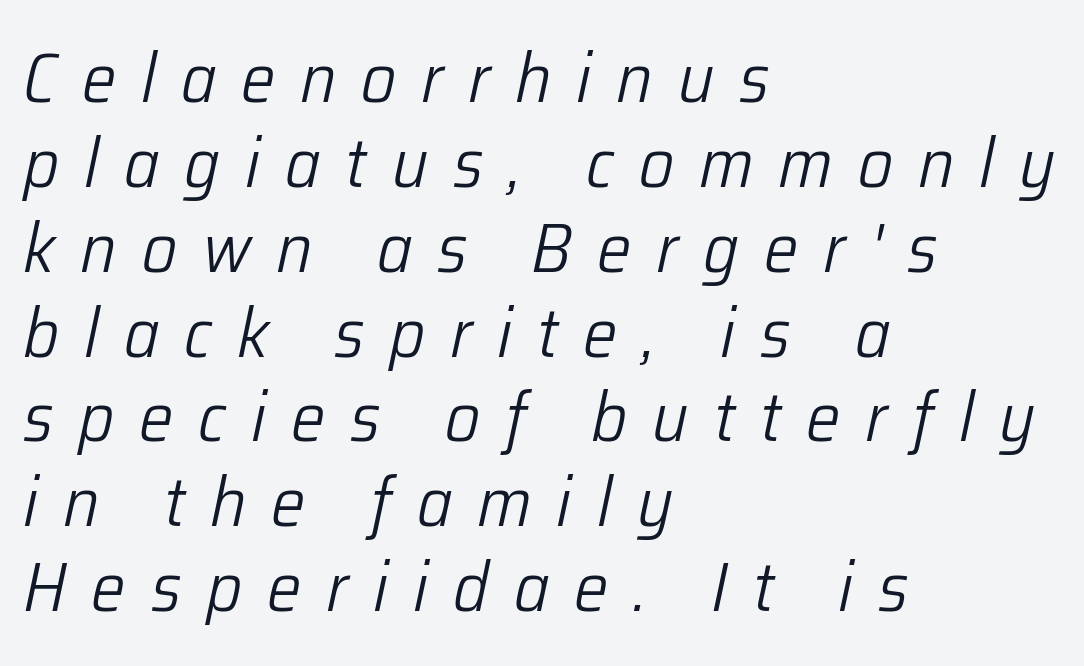
{"italic": "yes", "lean": "right", "slant_degrees": 12, "bold": "no", "weight": "light", "width": "normal", "stroke_contrast": "low", "x_height": "medium", "monospaced": "no", "underline": "no", "align": "left", "line_spacing_ratio": 1.23, "letter_spacing": "wide", "letter_spacing_em": 0.36, "glyph_px": 69}
